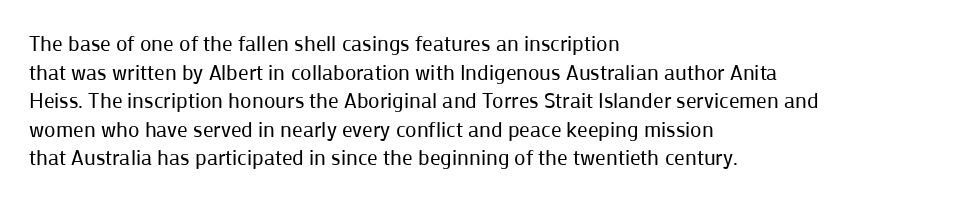
Line beginnings align vertically; line endings do not. Whoever set this chose a conventional vertical rhythm. Stroke mass is kept to a normal reading level or below. Nobody touched the tracking dial on this one.
